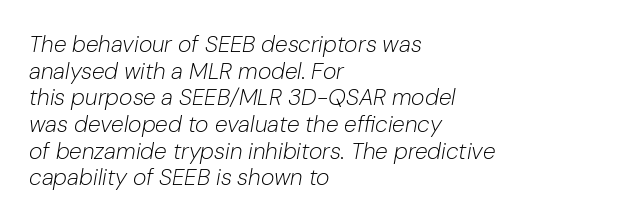
{"italic": "yes", "lean": "right", "slant_degrees": 10, "bold": "no", "underline": "no", "align": "left", "line_spacing_ratio": 1.16, "letter_spacing": "normal", "letter_spacing_em": 0.0, "glyph_px": 23}
